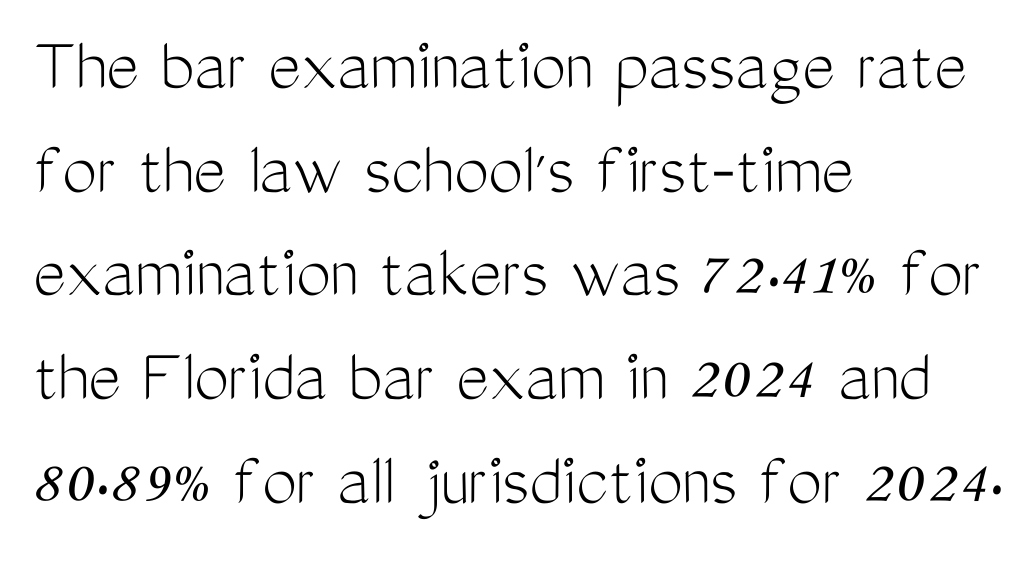
{"serif": "no", "italic": "no", "bold": "no", "weight": "light", "width": "condensed", "stroke_contrast": "medium", "x_height": "medium", "monospaced": "no", "underline": "no", "align": "left", "line_spacing": "normal", "line_spacing_ratio": 1.33, "letter_spacing": "normal", "letter_spacing_em": 0.0, "glyph_px": 78}
